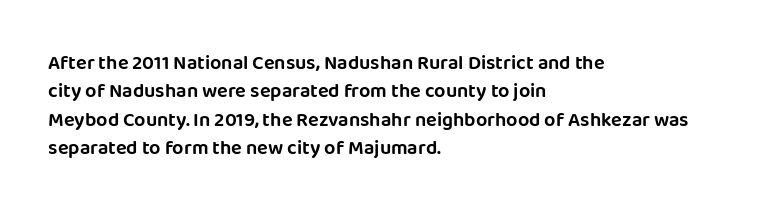
Reading down the block, your eye returns to a fixed left position each line. What stands out about the letter spacing? Nothing — it is the standard amount. The specimen reads as upright at a glance. The designer left line spacing at the default.
